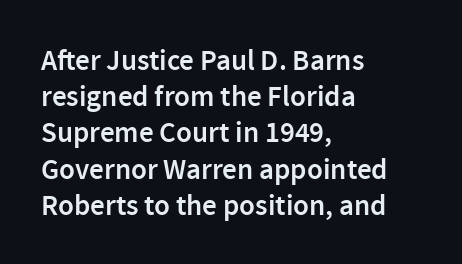
{"serif": "no", "italic": "no", "bold": "semi", "weight": "semibold", "width": "normal", "x_height": "medium", "monospaced": "no", "underline": "no", "align": "left", "line_spacing": "normal", "line_spacing_ratio": 1.25, "letter_spacing": "normal", "letter_spacing_em": 0.0, "glyph_px": 29}
